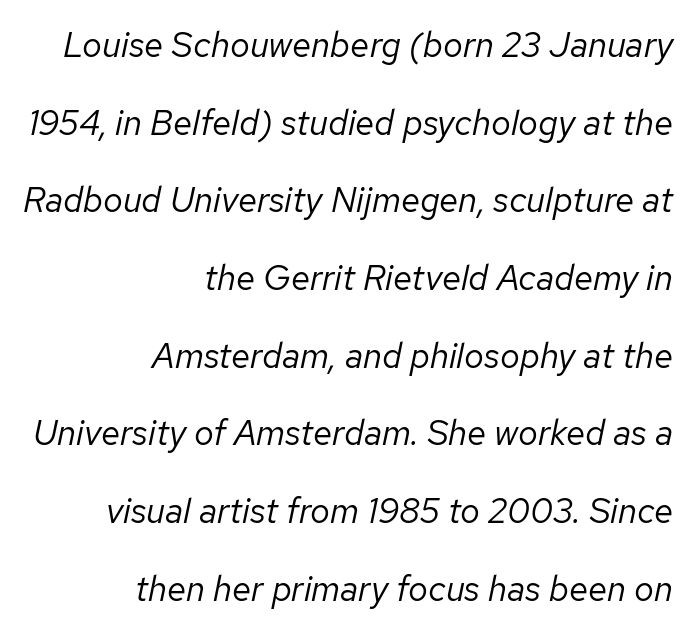
On a weight scale, this lands at 450 or below. The passage is arranged like a letterhead date or caption credit — flush right. The string is rendered with underlining switched off. The line texture is even and compact thanks to regular tracking. The space between consecutive lines is lavish. Varying glyph widths throughout — classic text-font behaviour.
